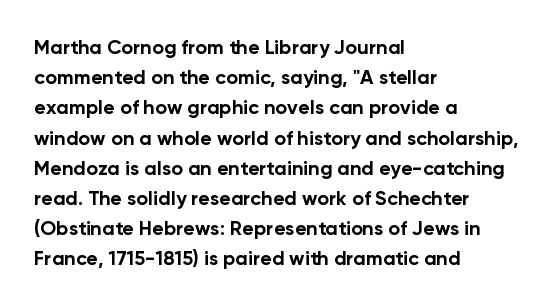
Where is the straight margin? On the left. Between one letter and the next there's only the usual sliver of space. Is there any slant? The stems are plumb. Every letter is thick-stroked: bold, no question.
